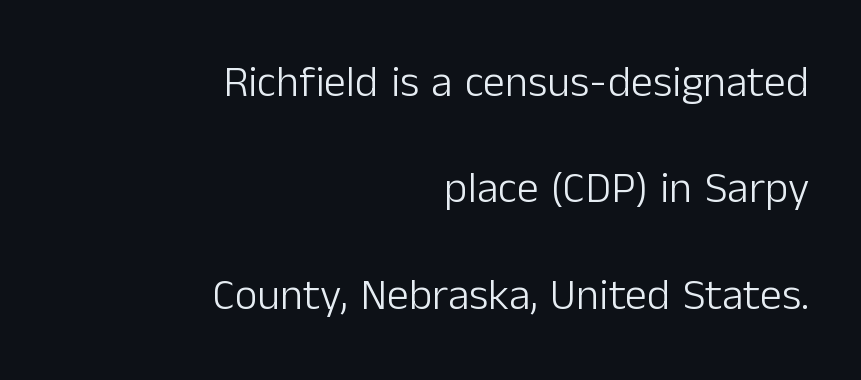
The image shows 44 px light sans-serif type, upright; set right-aligned, loose line spacing (2.42x), normal letter spacing, not underlined; low stroke contrast and a medium x-height.
